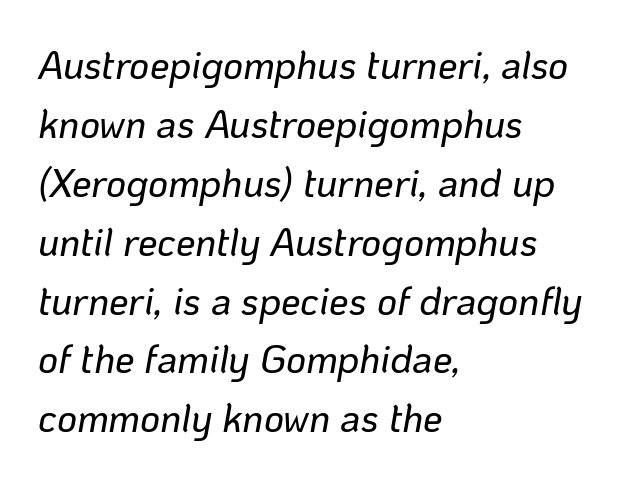
{"italic": "yes", "lean": "right", "slant_degrees": 10, "width": "normal", "stroke_contrast": "low", "x_height": "medium", "monospaced": "no", "underline": "no", "align": "left", "line_spacing": "normal", "line_spacing_ratio": 1.51, "letter_spacing": "normal", "letter_spacing_em": 0.0, "glyph_px": 39}
